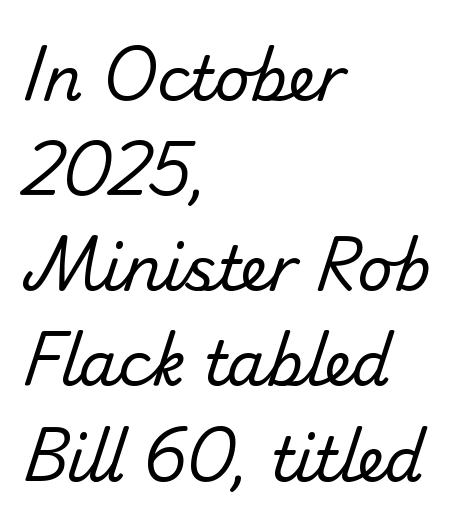
{"serif": "no", "bold": "no", "weight": "regular", "width": "normal", "stroke_contrast": "low", "x_height": "small", "monospaced": "no", "underline": "no", "align": "left", "line_spacing": "normal", "line_spacing_ratio": 1.56, "letter_spacing": "normal", "letter_spacing_em": 0.0, "glyph_px": 61}
